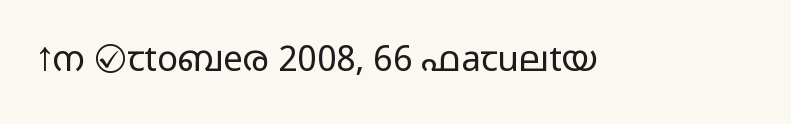
The image shows 35 px light, wide sans-serif type, upright; set normal letter spacing, not underlined; low stroke contrast and a medium x-height.
